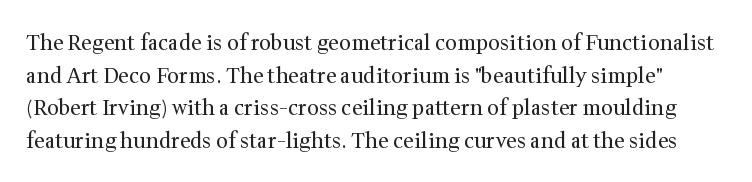
Q: Is the text bold? A: No.
Q: Is the text italic (slanted)? A: No, it is upright.
Q: Is the text underlined? A: No.
Q: Is the spacing between letters normal or unusually wide? A: Normal.
Q: Is the spacing between lines tight, normal or loose? A: Normal.
